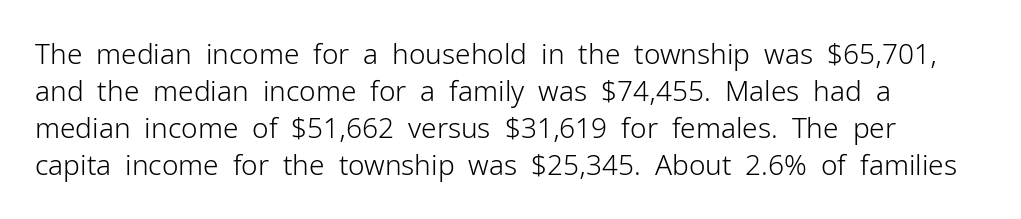
{"serif": "no", "italic": "no", "bold": "no", "weight": "light", "width": "normal", "stroke_contrast": "low", "x_height": "medium", "monospaced": "no", "underline": "no", "align": "left", "line_spacing": "normal", "line_spacing_ratio": 1.32, "letter_spacing": "normal", "letter_spacing_em": 0.0, "glyph_px": 28}
